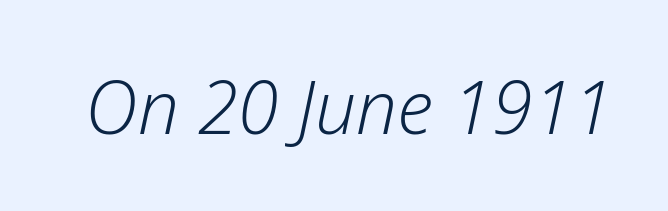
The image shows 73 px light type, italic (leaning right); set normal letter spacing, not underlined; low stroke contrast and a medium x-height.
